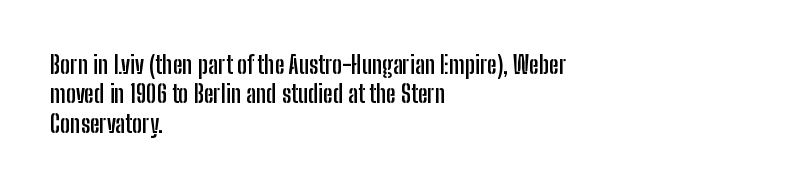
Check the space under the baseline: it is left empty. Words appear dense and cohesive because spacing is normal. Summary of weight: heavy, a full bold. Caption: multi-line text, flush left, ragged right.
